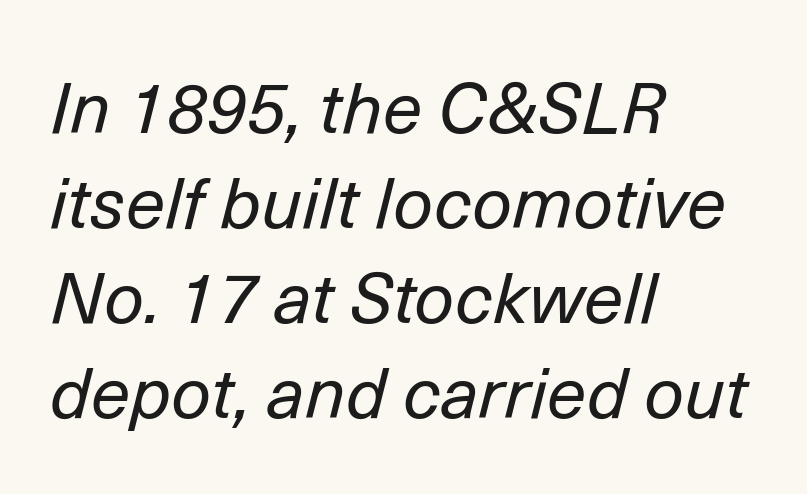
{"italic": "yes", "lean": "right", "slant_degrees": 14, "bold": "no", "weight": "regular", "width": "normal", "stroke_contrast": "low", "x_height": "medium", "monospaced": "no", "underline": "no", "align": "left", "line_spacing": "normal", "line_spacing_ratio": 1.34, "letter_spacing": "normal", "letter_spacing_em": 0.0, "glyph_px": 71}
